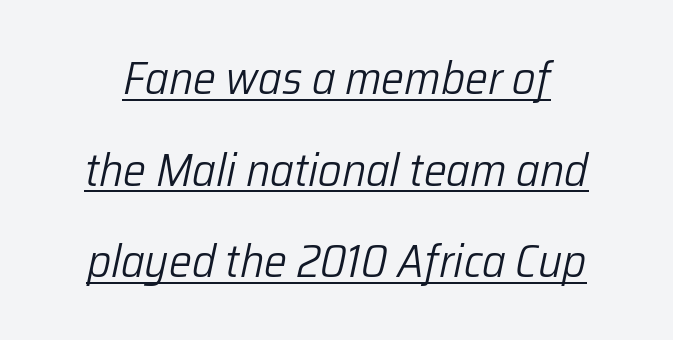
The image shows 46 px light type, italic (leaning right); set centered, loose line spacing (1.99x), normal letter spacing, underlined; low stroke contrast and a medium x-height.
